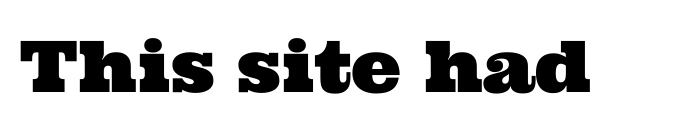
A clean baseline with only descenders dipping below it. The rendering keeps characters at their native spacing. Note the varied advance widths — an 'i' is clearly narrower than an 'm'. The typeface chosen for these lines features serifs.
